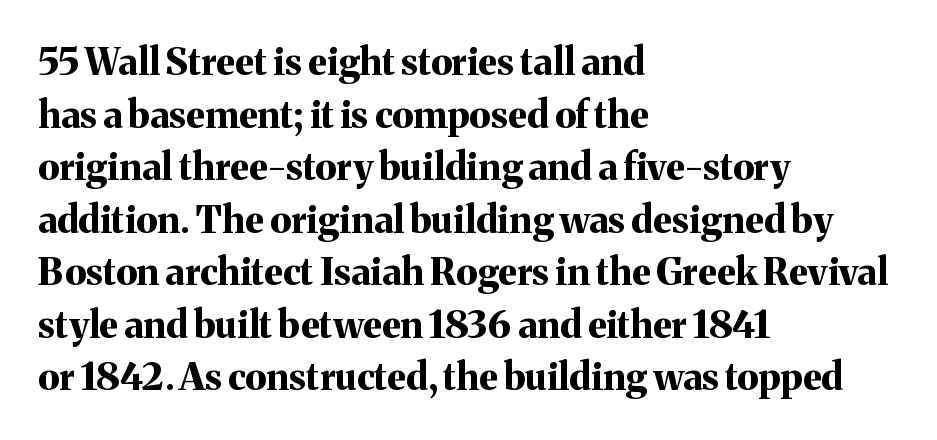
Q: Is the text bold? A: Yes.
Q: Is the text italic (slanted)? A: No, it is upright.
Q: Is the typeface a serif or a sans-serif typeface? A: Serif.
Q: Is the text underlined? A: No.
Q: How is the paragraph aligned? A: Left-aligned.
Q: Is the spacing between letters normal or unusually wide? A: Normal.
Q: Is the spacing between lines tight, normal or loose? A: Normal.
Q: Width (condensed, normal, or wide)? A: Normal.
Q: Stroke contrast? A: Medium.
Q: x-height? A: Medium.
Q: Monospaced? A: No.
